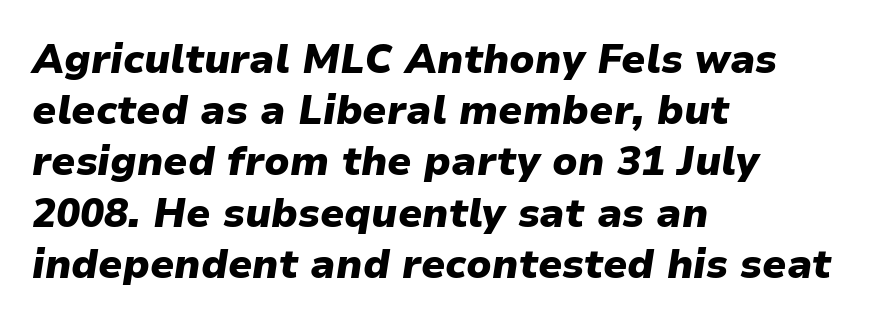
Q: Is the text bold? A: Yes.
Q: Is the text italic (slanted)? A: Yes, it leans right by about 9 degrees.
Q: Is the text underlined? A: No.
Q: How is the paragraph aligned? A: Left-aligned.
Q: Is the spacing between letters normal or unusually wide? A: Normal.
Q: Is the spacing between lines tight, normal or loose? A: Normal.
Q: Width (condensed, normal, or wide)? A: Normal.
Q: Stroke contrast? A: Low.
Q: x-height? A: Medium.
Q: Monospaced? A: No.
